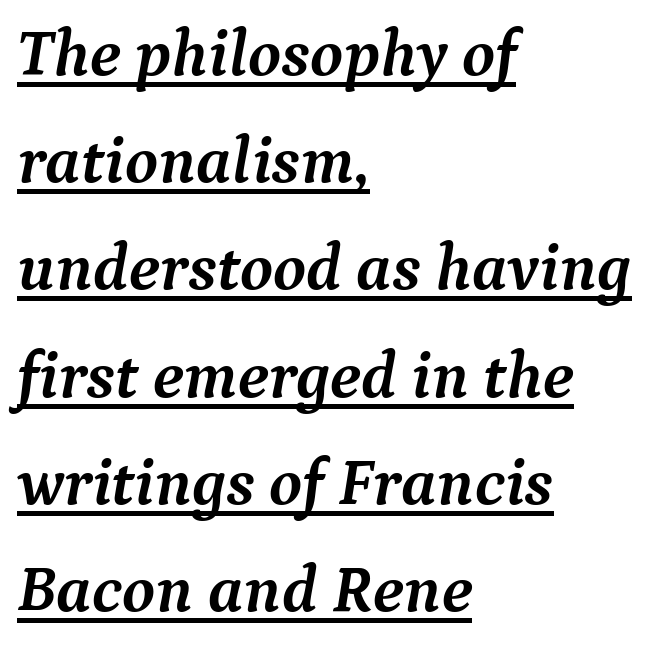
Q: Is the text bold? A: Yes.
Q: Is the text italic (slanted)? A: Yes, it leans right by about 9 degrees.
Q: Is the typeface a serif or a sans-serif typeface? A: Serif.
Q: Is the text underlined? A: Yes.
Q: How is the paragraph aligned? A: Left-aligned.
Q: Is the spacing between letters normal or unusually wide? A: Normal.
Q: Is the spacing between lines tight, normal or loose? A: Normal.
Q: Width (condensed, normal, or wide)? A: Normal.
Q: Stroke contrast? A: Medium.
Q: x-height? A: Medium.
Q: Monospaced? A: No.
